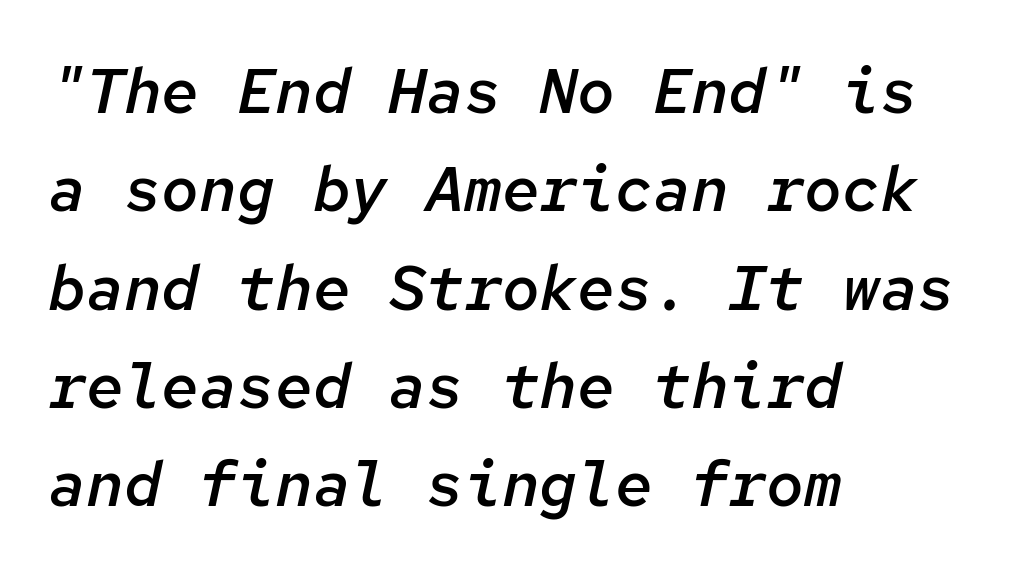
The image shows 63 px semibold type, italic (leaning right), monospaced; set left-aligned, normal line spacing (1.56x), normal letter spacing, not underlined; low stroke contrast and a medium x-height.
